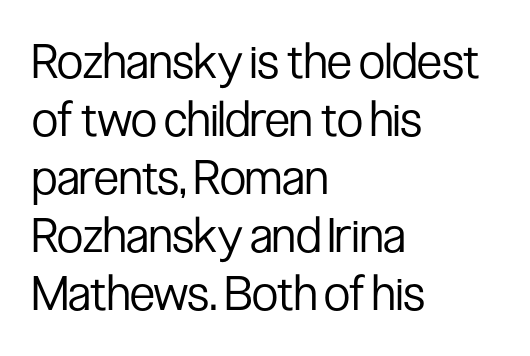
Q: Is the text bold? A: No.
Q: Is the text italic (slanted)? A: No, it is upright.
Q: Is the typeface a serif or a sans-serif typeface? A: Sans-serif.
Q: Is the text underlined? A: No.
Q: How is the paragraph aligned? A: Left-aligned.
Q: Is the spacing between letters normal or unusually wide? A: Normal.
Q: Width (condensed, normal, or wide)? A: Condensed.
Q: Stroke contrast? A: Low.
Q: x-height? A: Medium.
Q: Monospaced? A: No.
